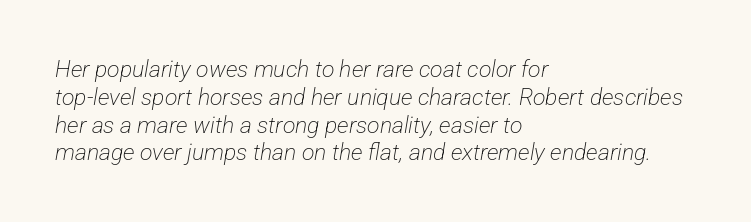
{"bold": "no", "underline": "no", "align": "left", "line_spacing_ratio": 1.21, "letter_spacing": "normal", "letter_spacing_em": 0.0, "glyph_px": 23}
